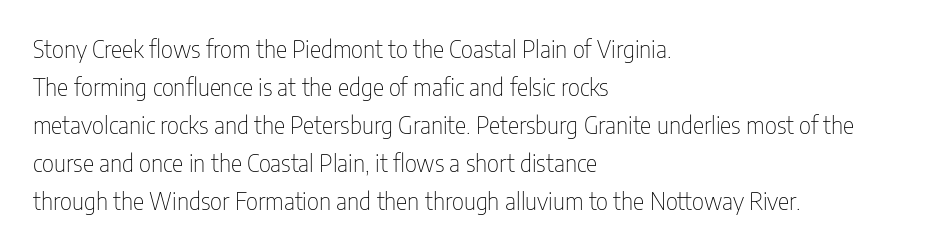
Q: Is the text bold? A: No.
Q: Is the text italic (slanted)? A: No, it is upright.
Q: Is the text underlined? A: No.
Q: How is the paragraph aligned? A: Left-aligned.
Q: Is the spacing between letters normal or unusually wide? A: Normal.
Q: Is the spacing between lines tight, normal or loose? A: Normal.
